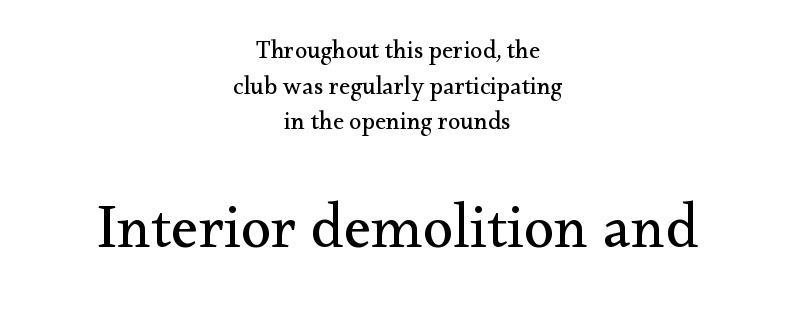
The cut favours lightness, reaching ordinary text weight at its darkest. Only glyphs here, with clear space below each row. The letters stand upright; this is a roman face. Scale increases going downward across the two blocks. Leftover space on each line is divided equally before and after the words. The letters sit at their default tracking, neither squeezed nor spread.
